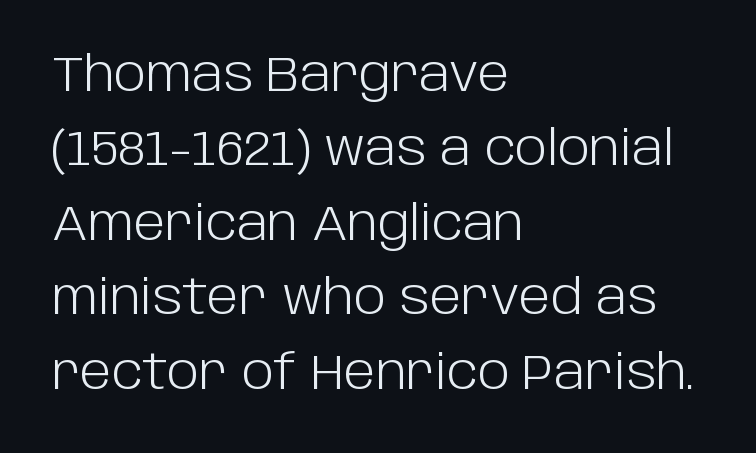
Honestly, there is no underline to notice here at all. Does the copy run flush right? No — it runs flush left. The specimen reads as upright at a glance. Compared with typical body copy, the letter spacing here is the same. Do the characters align in a grid? No, the font is proportional.
